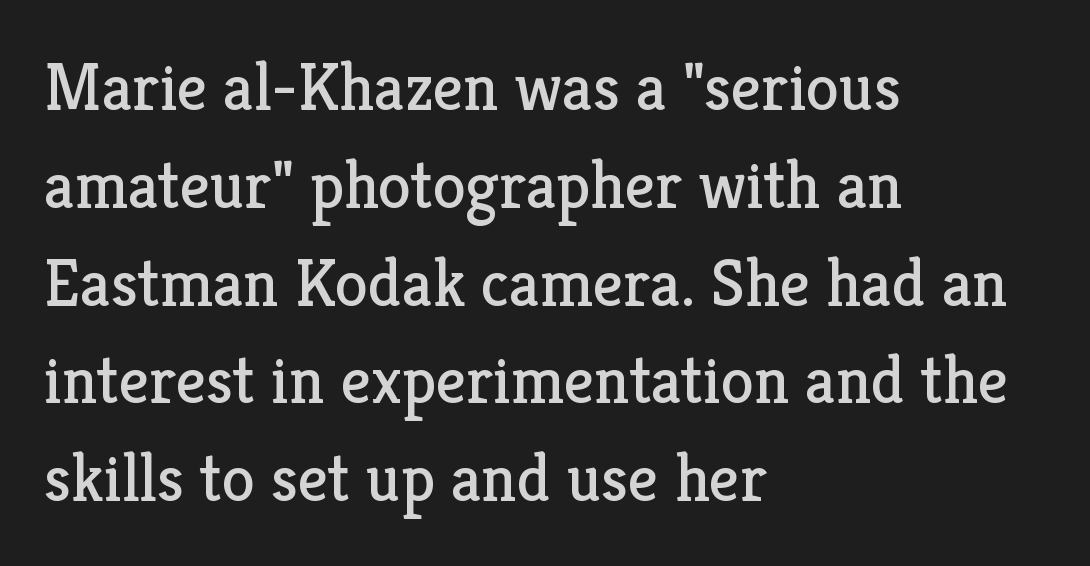
{"serif": "yes", "italic": "no", "bold": "no", "weight": "regular", "width": "normal", "stroke_contrast": "low", "x_height": "medium", "monospaced": "no", "underline": "no", "align": "left", "line_spacing": "normal", "line_spacing_ratio": 1.46, "letter_spacing": "normal", "letter_spacing_em": 0.0, "glyph_px": 67}
